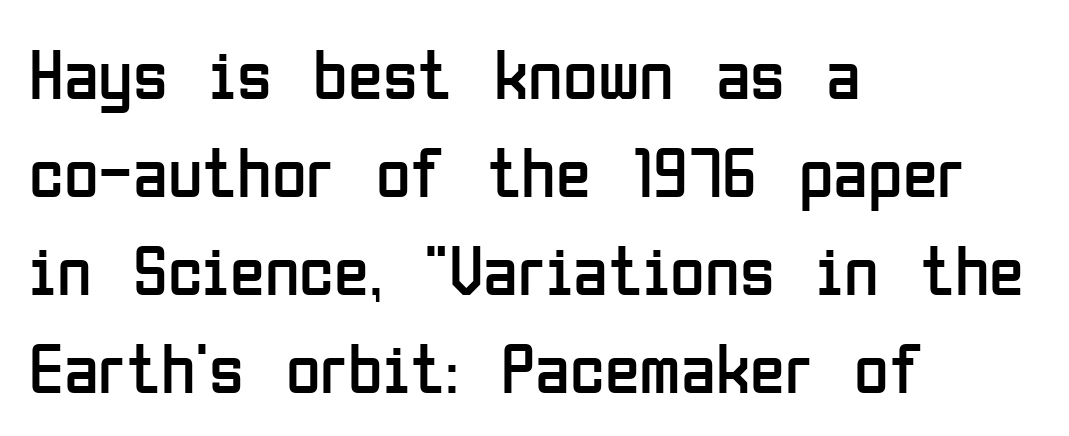
The face used here is proportionally spaced, like ordinary book or web type. Whoever set this chose a conventional vertical rhythm. Left-aligned paragraph, ragged on the right. No feet cap the strokes, marking this as sans-serif type.
